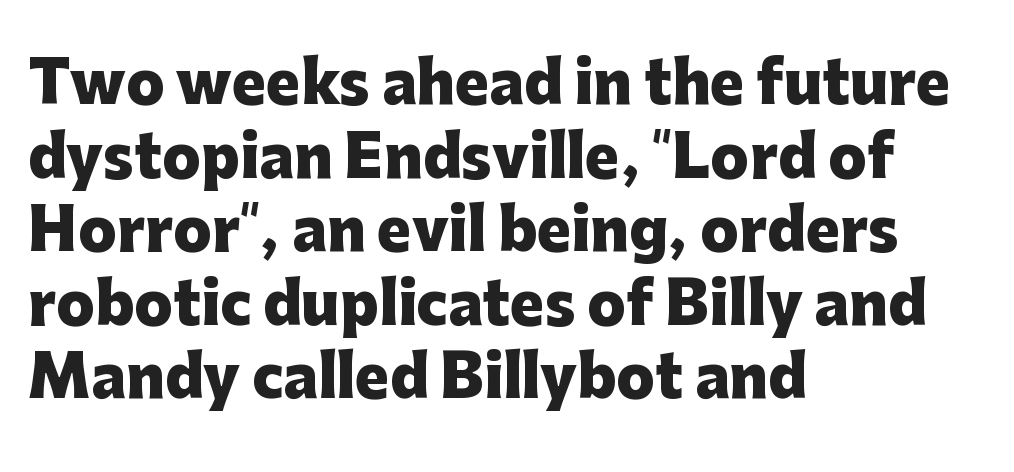
{"serif": "no", "italic": "no", "bold": "yes", "weight": "heavy", "width": "normal", "stroke_contrast": "low", "x_height": "medium", "monospaced": "no", "underline": "no", "align": "left", "line_spacing": "normal", "line_spacing_ratio": 1.29, "letter_spacing": "normal", "letter_spacing_em": 0.0, "glyph_px": 57}
